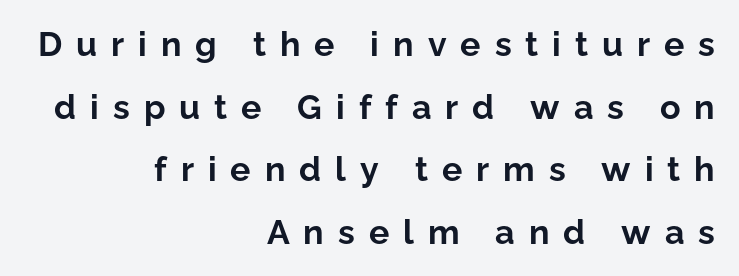
The horizontal fit of the characters is loose and conspicuously gappy. Thick stems and heavy bowls — unmistakably bold. Character widths vary here, with narrow letters taking less room than wide ones. Does the type have serifs? No, each stem ends abruptly.
